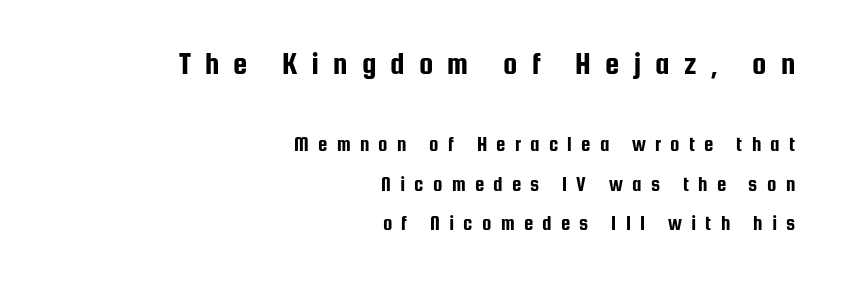
You could not count columns in this text — the font is proportionally spaced. The lines are quadded right. If you drew a line through each stem, it would be perfectly vertical. Size contrast runs from large at the top to small at the bottom. Beneath every word, the page is bare. The passage shown is typeset with a sans-serif family.
